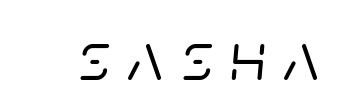
{"italic": "yes", "lean": "right", "slant_degrees": 5, "width": "normal", "stroke_contrast": "low", "x_height": "large", "monospaced": "no", "underline": "no", "letter_spacing": "wide", "letter_spacing_em": 0.26, "glyph_px": 69}
